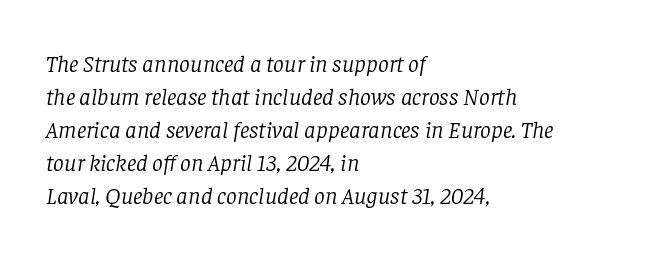
Caption: face not bold, strokes unweighted. The rendering applies a slant to the glyphs. Glance below the letters and you will spot only blank space. A classic flush-left, rag-right setting is used for this passage. Summary of vertical rhythm: regular, with standard interline spacing.
